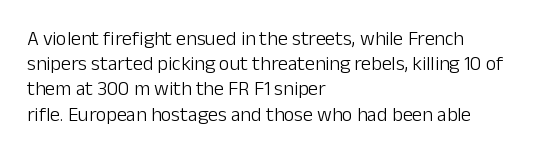
{"italic": "no", "bold": "no", "underline": "no", "align": "left", "line_spacing": "normal", "line_spacing_ratio": 1.26, "letter_spacing": "normal", "letter_spacing_em": 0.0, "glyph_px": 20}
